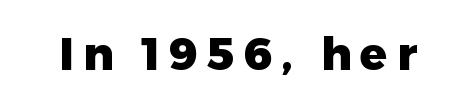
Is this a sans? Yes — the strokes have no serifs. Each word looks stretched out because of the extra space between its letters. Do the characters align in a grid? No, the font is proportional. You'd pick this weight for a headline — it's a proper bold. Just letters on the line, the space beneath them empty. Quick note: not italic, upright.
